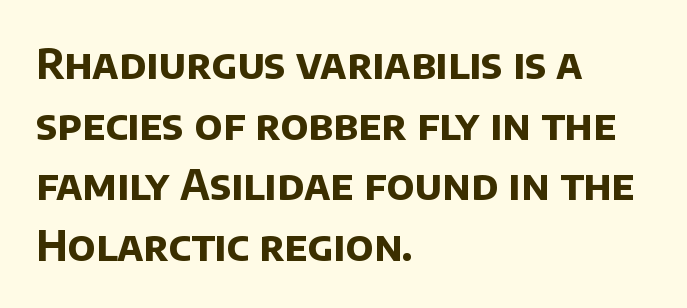
Q: Is the text bold? A: Yes.
Q: Is the typeface a serif or a sans-serif typeface? A: Sans-serif.
Q: Is the text underlined? A: No.
Q: How is the paragraph aligned? A: Left-aligned.
Q: Is the spacing between letters normal or unusually wide? A: Normal.
Q: Is the spacing between lines tight, normal or loose? A: Normal.
Q: Width (condensed, normal, or wide)? A: Normal.
Q: Stroke contrast? A: Low.
Q: x-height? A: Large.
Q: Monospaced? A: No.
